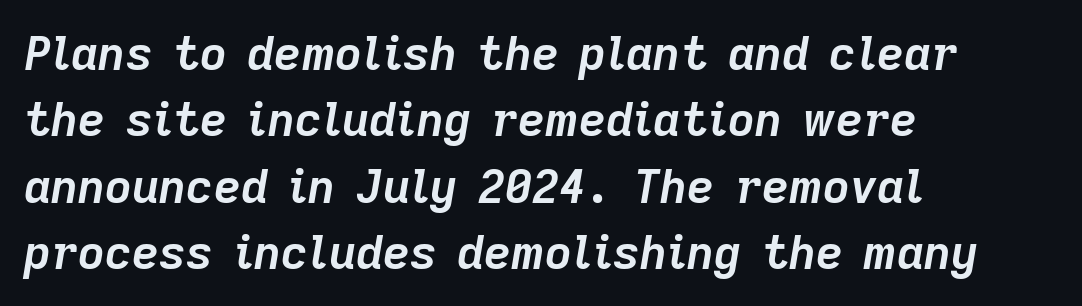
{"italic": "yes", "lean": "right", "slant_degrees": 9, "bold": "yes", "weight": "semibold", "width": "normal", "stroke_contrast": "low", "x_height": "medium", "monospaced": "no", "underline": "no", "align": "left", "line_spacing": "normal", "line_spacing_ratio": 1.41, "letter_spacing": "normal", "letter_spacing_em": 0.0, "glyph_px": 47}
